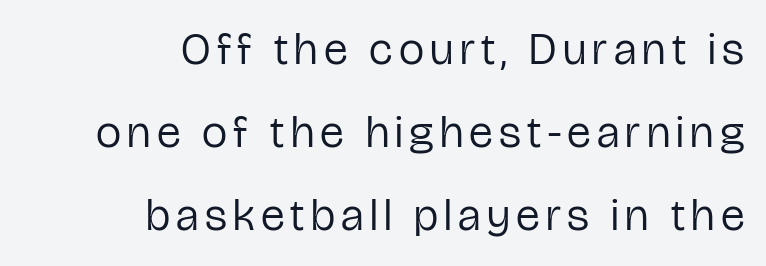
One-word summary of the alignment: right. No word sits above an underline. Spacing verdict: proportional, widths tailored to each character. Unlike a traditional serif, this face leaves its strokes unadorned.
